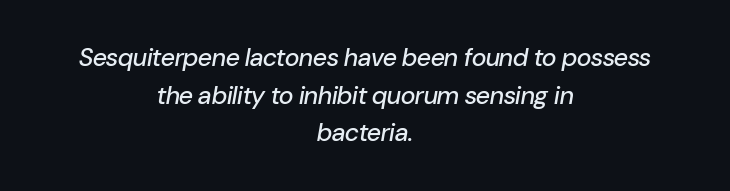
The image shows 25 px text type, italic (leaning right); set centered, normal line spacing (1.51x), normal letter spacing, not underlined.
